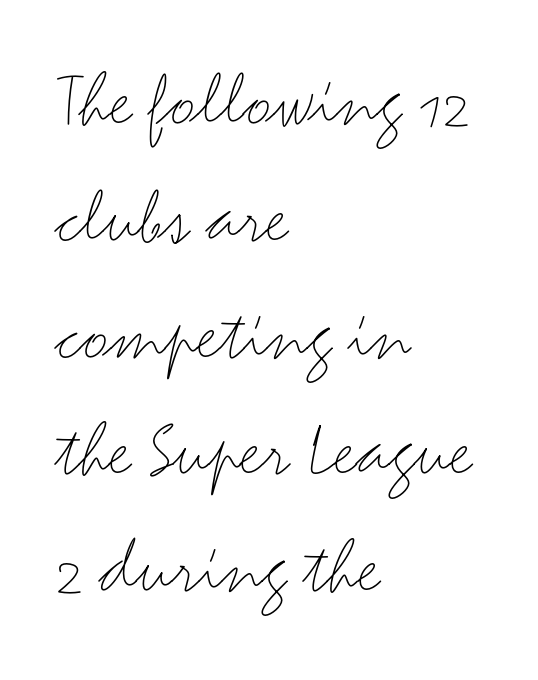
{"serif": "no", "bold": "no", "weight": "light", "width": "wide", "stroke_contrast": "medium", "x_height": "small", "monospaced": "no", "underline": "no", "align": "left", "line_spacing": "normal", "line_spacing_ratio": 1.46, "letter_spacing": "normal", "letter_spacing_em": 0.0, "glyph_px": 80}
